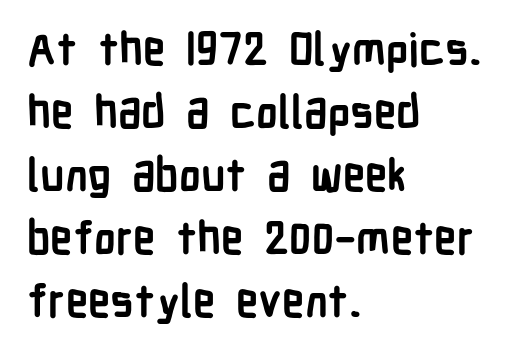
Q: Is the text bold? A: Yes.
Q: Is the text italic (slanted)? A: No, it is upright.
Q: Is the typeface a serif or a sans-serif typeface? A: Sans-serif.
Q: Is the text underlined? A: No.
Q: How is the paragraph aligned? A: Left-aligned.
Q: Is the spacing between letters normal or unusually wide? A: Normal.
Q: Is the spacing between lines tight, normal or loose? A: Normal.
Q: Width (condensed, normal, or wide)? A: Condensed.
Q: Stroke contrast? A: Low.
Q: x-height? A: Medium.
Q: Monospaced? A: No.
